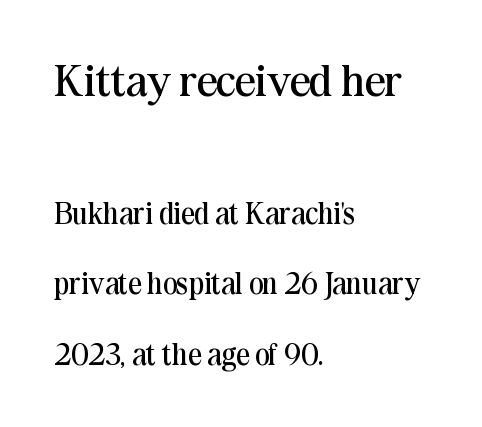
Q: Is the text bold? A: No.
Q: Is the text italic (slanted)? A: No, it is upright.
Q: Is the typeface a serif or a sans-serif typeface? A: Serif.
Q: Is the text underlined? A: No.
Q: How is the paragraph aligned? A: Left-aligned.
Q: Is the spacing between letters normal or unusually wide? A: Normal.
Q: Is the spacing between lines tight, normal or loose? A: Loose.
Q: Which block of text is set in a larger size, the first (top) or the second (bottom)? A: The first (top) one.
Q: Width (condensed, normal, or wide)? A: Normal.
Q: Stroke contrast? A: Medium.
Q: x-height? A: Medium.
Q: Monospaced? A: No.
